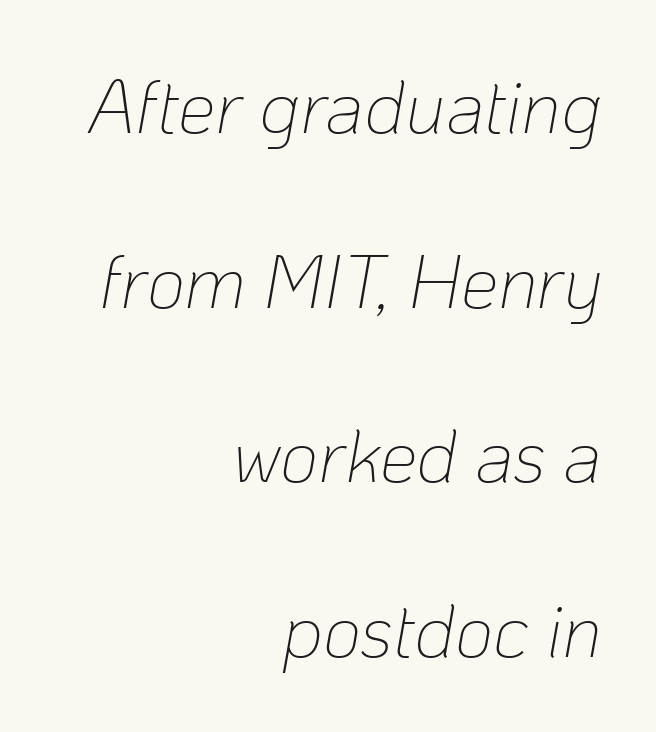
{"italic": "yes", "lean": "right", "slant_degrees": 10, "bold": "no", "weight": "thin", "width": "normal", "stroke_contrast": "low", "x_height": "medium", "monospaced": "no", "underline": "no", "align": "right", "line_spacing": "loose", "line_spacing_ratio": 2.33, "letter_spacing": "normal", "letter_spacing_em": 0.0, "glyph_px": 75}
